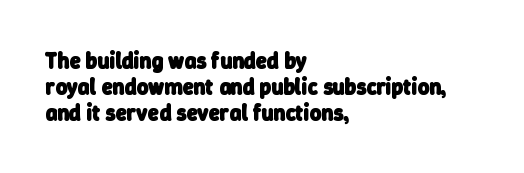
Q: Is the text bold? A: Yes.
Q: Is the text underlined? A: No.
Q: How is the paragraph aligned? A: Left-aligned.
Q: Is the spacing between letters normal or unusually wide? A: Normal.
